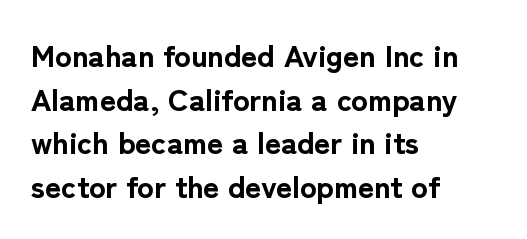
The image shows 31 px bold sans-serif type, upright; set left-aligned, normal line spacing (1.41x), normal letter spacing, not underlined; low stroke contrast and a medium x-height.
